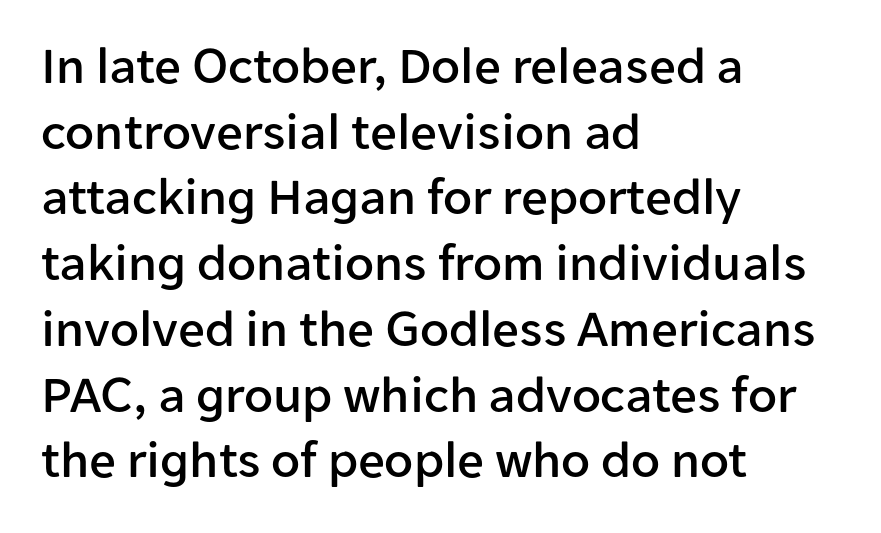
The font family rendered here belongs to the sans-serif group. These lines stack with their left ends in a neat column. A bare baseline throughout the passage. Proportional: the letters do not fall into vertical columns.
